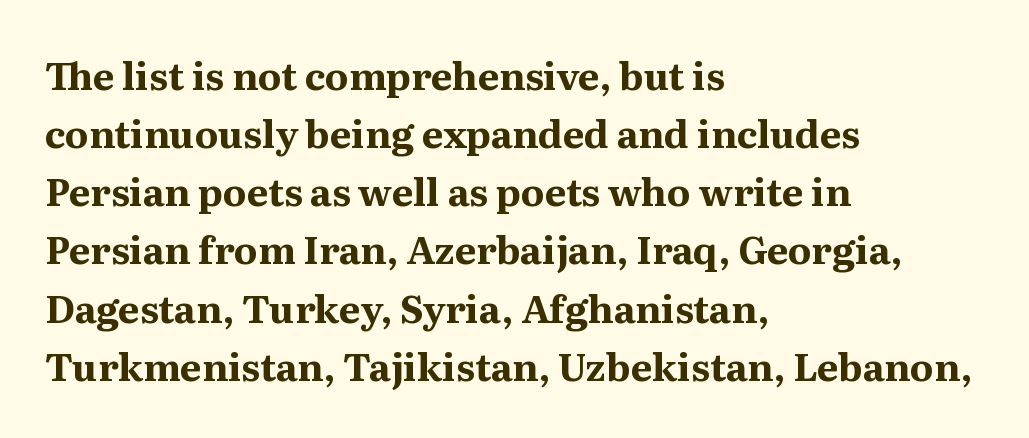
The image shows 38 px bold serif type, upright; set left-aligned, normal line spacing (1.53x), normal letter spacing, not underlined; medium stroke contrast and a medium x-height.
